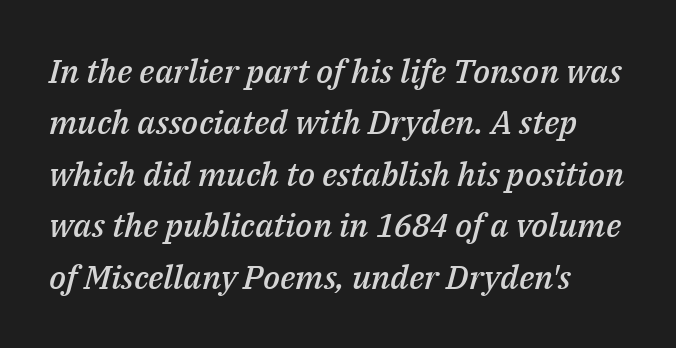
Slanted lettering throughout. Short note: letters normally spaced. Is this a fixed-width face? No — the glyphs have proportional, varying widths. This block has exactly the height ordinary leading produces. Caption: semibold face, moderately heavy strokes. Bare-footed words on every line.
